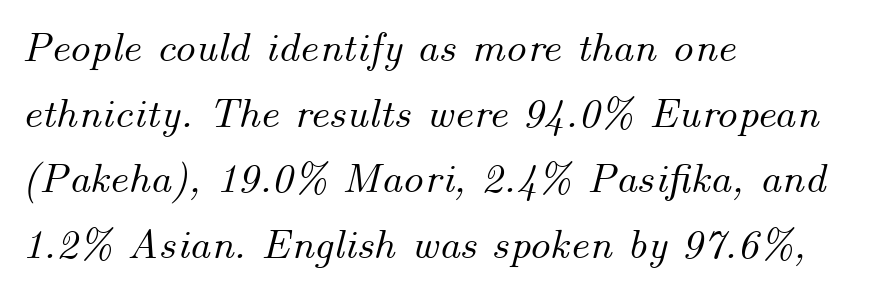
{"italic": "yes", "lean": "right", "slant_degrees": 14, "width": "normal", "stroke_contrast": "medium", "x_height": "small", "monospaced": "no", "underline": "no", "align": "left", "line_spacing": "normal", "line_spacing_ratio": 1.56, "letter_spacing": "normal", "letter_spacing_em": 0.0, "glyph_px": 42}
